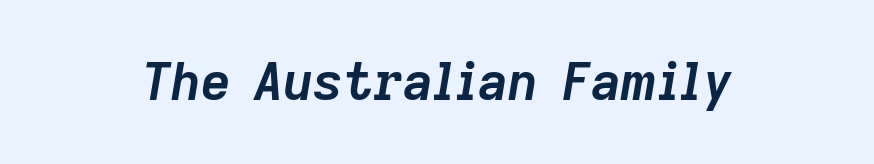
The image shows 52 px semibold type, italic (leaning right); set normal letter spacing, not underlined; low stroke contrast and a medium x-height.
